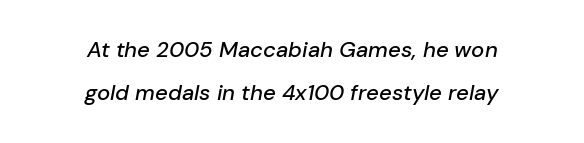
The image shows 22 px text type, italic (leaning right); set centered, loose line spacing (1.97x), normal letter spacing, not underlined.
